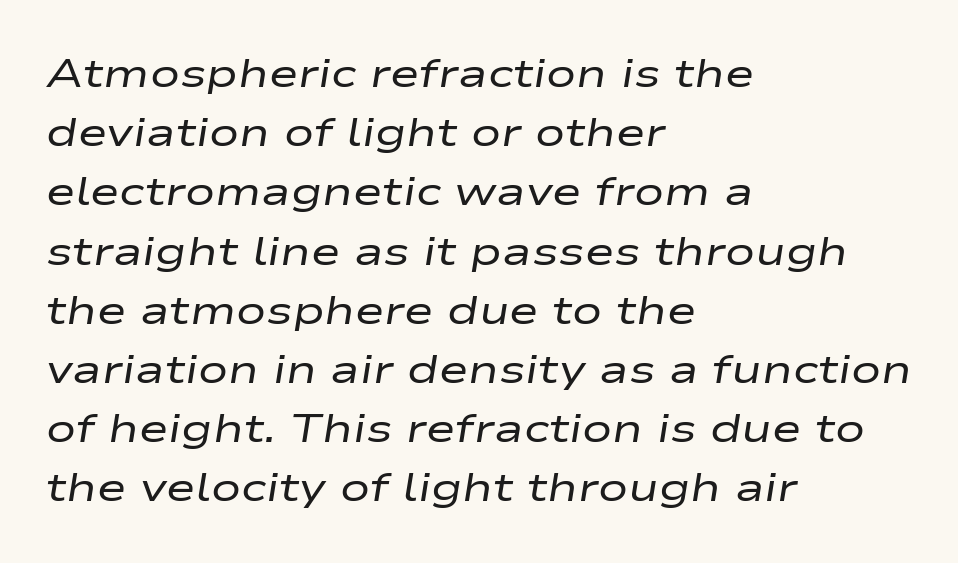
Q: Is the text bold? A: No.
Q: Is the text italic (slanted)? A: Yes, it leans right by about 9 degrees.
Q: Is the text underlined? A: No.
Q: How is the paragraph aligned? A: Left-aligned.
Q: Is the spacing between letters normal or unusually wide? A: Normal.
Q: Is the spacing between lines tight, normal or loose? A: Normal.
Q: Width (condensed, normal, or wide)? A: Wide.
Q: Stroke contrast? A: Low.
Q: x-height? A: Medium.
Q: Monospaced? A: No.
